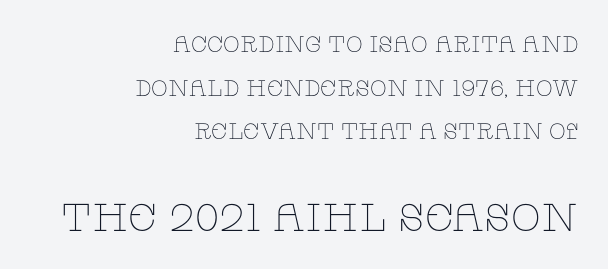
{"serif": "yes", "italic": "no", "bold": "no", "weight": "thin", "width": "wide", "stroke_contrast": "low", "x_height": "large", "monospaced": "no", "underline": "no", "align": "right", "line_spacing": "loose", "line_spacing_ratio": 1.98, "letter_spacing": "normal", "letter_spacing_em": 0.0, "larger_block": "second", "size_ratio": 1.77, "glyph_px": 39}
